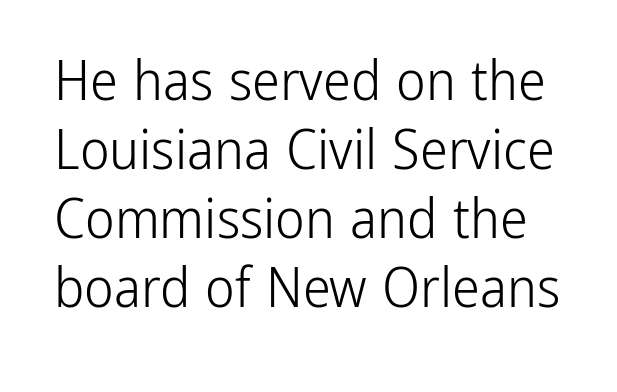
The image shows 56 px light, condensed sans-serif type, upright; set line spacing 1.23x, normal letter spacing, not underlined; low stroke contrast and a medium x-height.
